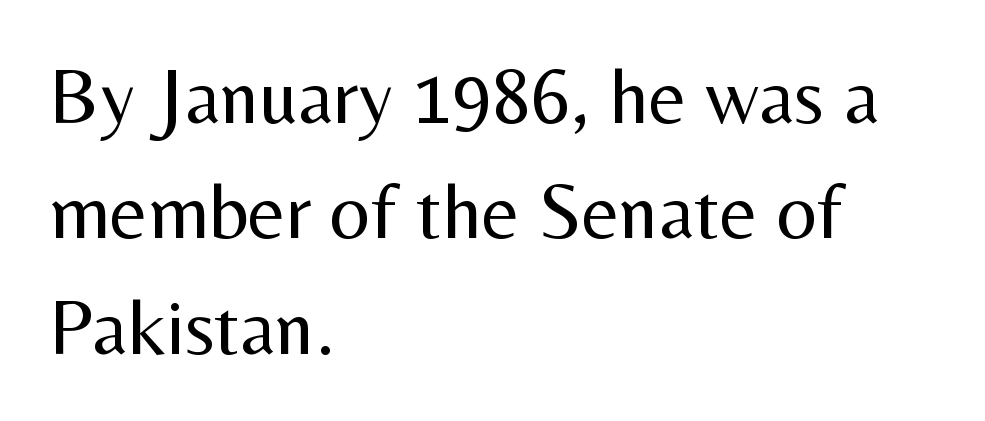
Q: Is the text bold? A: No.
Q: Is the text italic (slanted)? A: No, it is upright.
Q: Is the typeface a serif or a sans-serif typeface? A: Sans-serif.
Q: Is the text underlined? A: No.
Q: How is the paragraph aligned? A: Left-aligned.
Q: Is the spacing between letters normal or unusually wide? A: Normal.
Q: Is the spacing between lines tight, normal or loose? A: Normal.
Q: Width (condensed, normal, or wide)? A: Normal.
Q: Stroke contrast? A: Medium.
Q: x-height? A: Medium.
Q: Monospaced? A: No.
